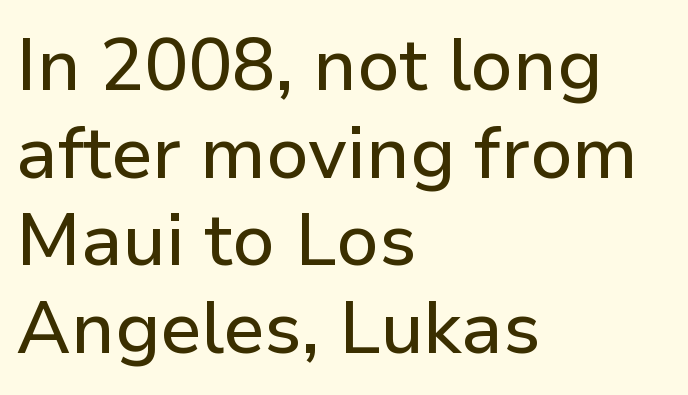
Q: Is the text italic (slanted)? A: No, it is upright.
Q: Is the typeface a serif or a sans-serif typeface? A: Sans-serif.
Q: Is the text underlined? A: No.
Q: How is the paragraph aligned? A: Left-aligned.
Q: Is the spacing between letters normal or unusually wide? A: Normal.
Q: Width (condensed, normal, or wide)? A: Normal.
Q: Stroke contrast? A: Low.
Q: x-height? A: Medium.
Q: Monospaced? A: No.
